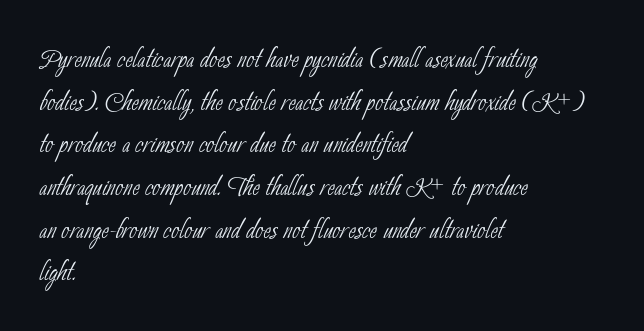
The face used here is rendered with its standard letterfit. The zone under the glyphs is completely vacant. You could not count columns in this text — the font is proportionally spaced. The passage shown is typeset with a sans-serif family. Compared with a typical body face, this is equally light or lighter still. A student would call this left alignment; a typographer would say flush left, rag right.
